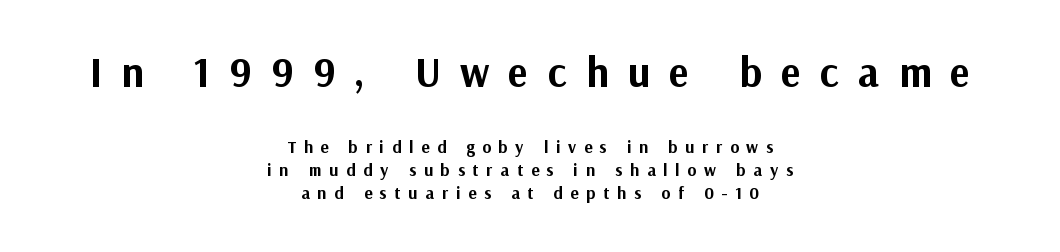
{"serif": "no", "italic": "no", "bold": "yes", "weight": "bold", "width": "normal", "stroke_contrast": "medium", "x_height": "medium", "monospaced": "no", "underline": "no", "align": "center", "line_spacing": "normal", "line_spacing_ratio": 1.35, "letter_spacing": "wide", "letter_spacing_em": 0.46, "larger_block": "first", "size_ratio": 2.47, "glyph_px": 42}
